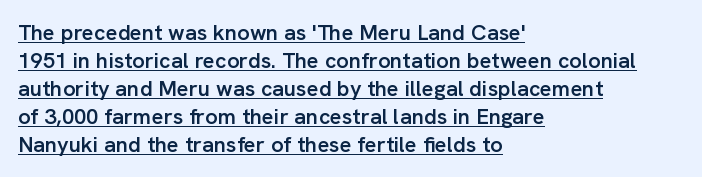
The specimen includes a rule beneath the text block's lines. The face used here is rendered with its standard letterfit. Heft: intermediate — a semibold. These lines sit exactly where default settings would place them.
